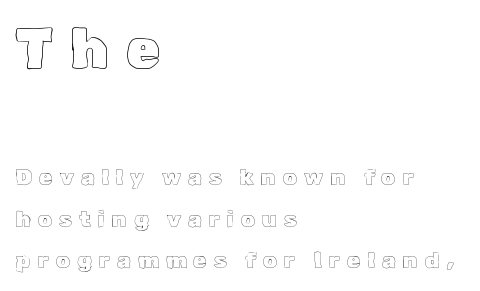
{"italic": "no", "width": "normal", "x_height": "medium", "monospaced": "no", "underline": "no", "align": "left", "line_spacing_ratio": 1.89, "letter_spacing": "wide", "letter_spacing_em": 0.32, "larger_block": "first", "size_ratio": 2.5, "glyph_px": 55}
